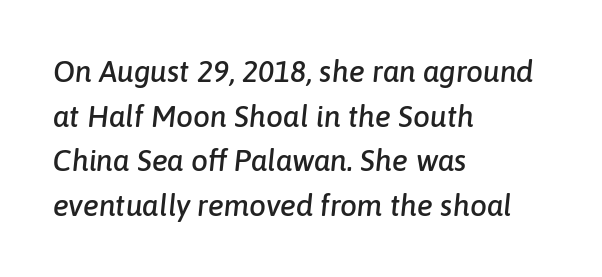
{"italic": "yes", "lean": "right", "slant_degrees": 6, "width": "normal", "stroke_contrast": "low", "x_height": "medium", "monospaced": "no", "underline": "no", "align": "left", "line_spacing": "normal", "line_spacing_ratio": 1.49, "letter_spacing": "normal", "letter_spacing_em": 0.0, "glyph_px": 30}
